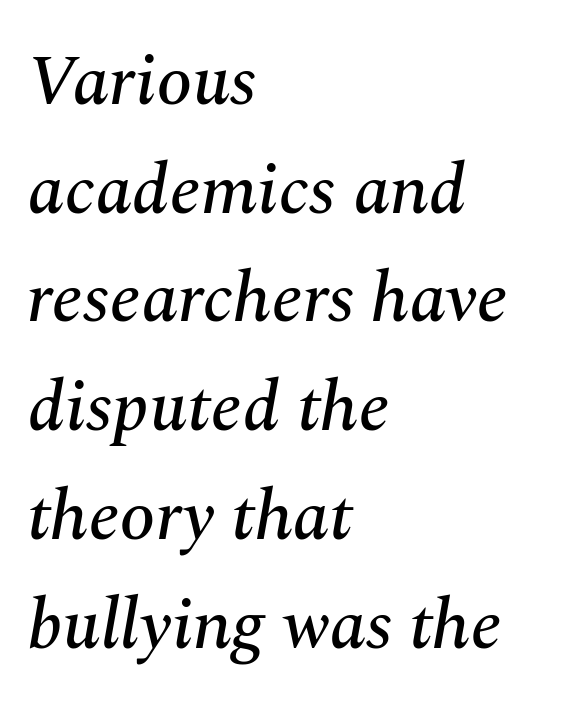
{"serif": "yes", "italic": "yes", "lean": "right", "slant_degrees": 10, "width": "normal", "stroke_contrast": "medium", "x_height": "medium", "monospaced": "no", "underline": "no", "align": "left", "line_spacing": "normal", "line_spacing_ratio": 1.51, "letter_spacing": "normal", "letter_spacing_em": 0.0, "glyph_px": 72}
